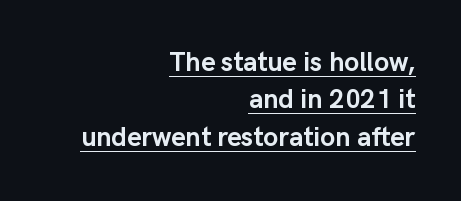
Q: Is the text bold? A: Yes.
Q: Is the text italic (slanted)? A: No, it is upright.
Q: Is the text underlined? A: Yes.
Q: How is the paragraph aligned? A: Right-aligned.
Q: Is the spacing between letters normal or unusually wide? A: Normal.
Q: Is the spacing between lines tight, normal or loose? A: Normal.
